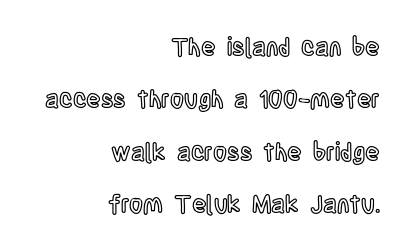
The image shows 24 px text type, upright; set right-aligned, loose line spacing (2.18x), normal letter spacing, not underlined.
